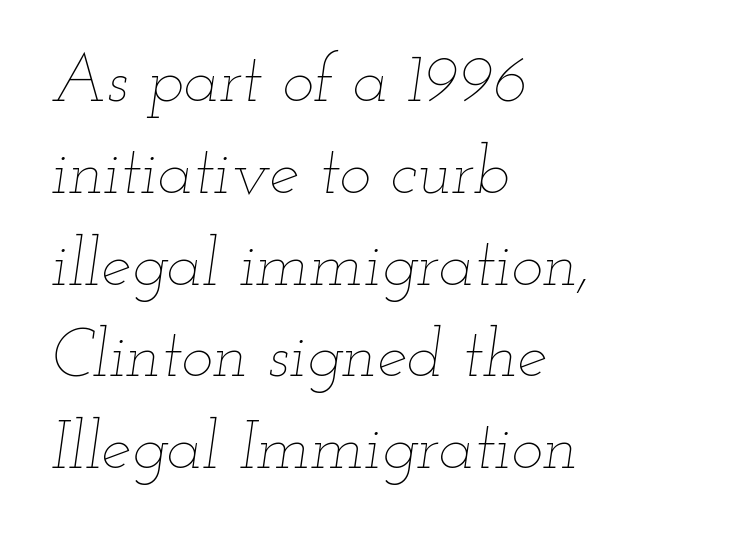
These lines are rendered in a variable-pitch font. Students, observe: this is what conventionally led text looks like. Unbolded letterforms with no extra heft. Italic? Definitely — the glyphs are oblique.
